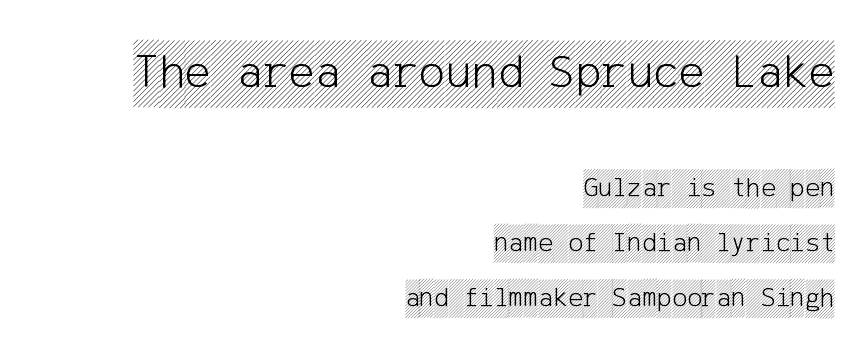
Q: Is the text italic (slanted)? A: No, it is upright.
Q: Is the text underlined? A: No.
Q: How is the paragraph aligned? A: Right-aligned.
Q: Is the spacing between letters normal or unusually wide? A: Normal.
Q: Is the spacing between lines tight, normal or loose? A: Loose.
Q: Which block of text is set in a larger size, the first (top) or the second (bottom)? A: The first (top) one.
Q: Width (condensed, normal, or wide)? A: Condensed.
Q: x-height? A: Large.
